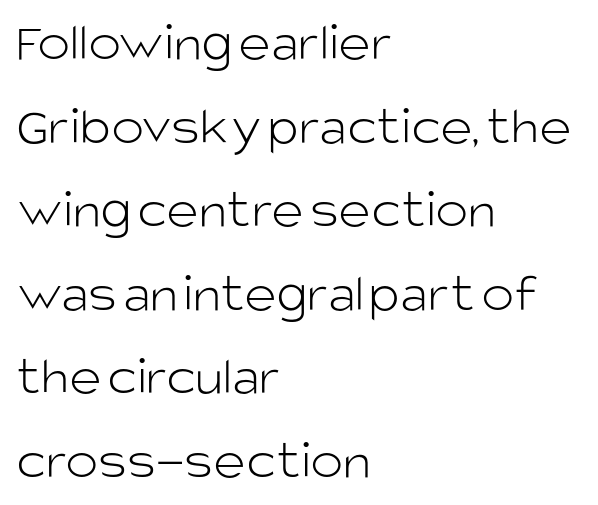
The image shows 55 px light sans-serif type, upright; set left-aligned, normal line spacing (1.52x), normal letter spacing, not underlined; low stroke contrast and a large x-height.
